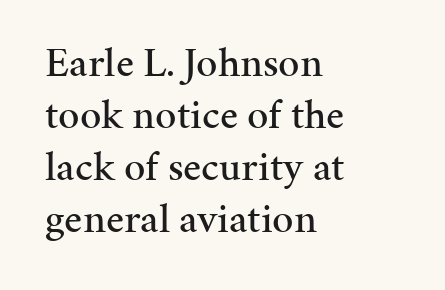
Q: Is the text italic (slanted)? A: No, it is upright.
Q: Is the typeface a serif or a sans-serif typeface? A: Serif.
Q: Is the text underlined? A: No.
Q: How is the paragraph aligned? A: Left-aligned.
Q: Is the spacing between letters normal or unusually wide? A: Normal.
Q: Width (condensed, normal, or wide)? A: Normal.
Q: Stroke contrast? A: Medium.
Q: x-height? A: Medium.
Q: Monospaced? A: No.
